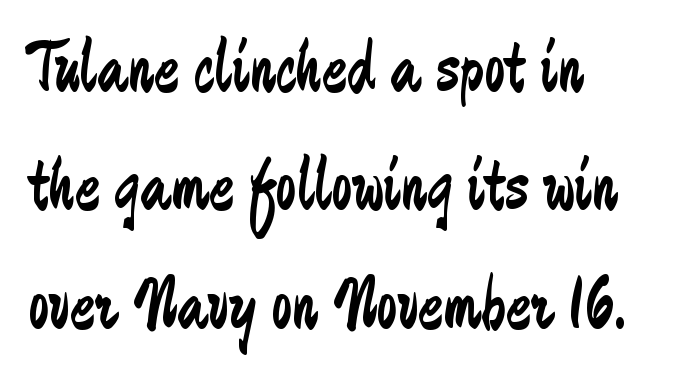
{"serif": "no", "bold": "no", "weight": "regular", "width": "condensed", "stroke_contrast": "low", "x_height": "medium", "monospaced": "no", "underline": "no", "align": "left", "line_spacing": "normal", "line_spacing_ratio": 1.6, "letter_spacing": "normal", "letter_spacing_em": 0.0, "glyph_px": 74}
